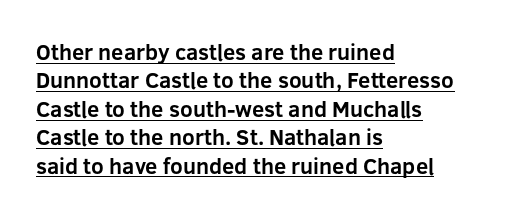
The image shows 22 px bold type, upright; set left-aligned, normal line spacing (1.29x), normal letter spacing, underlined.
